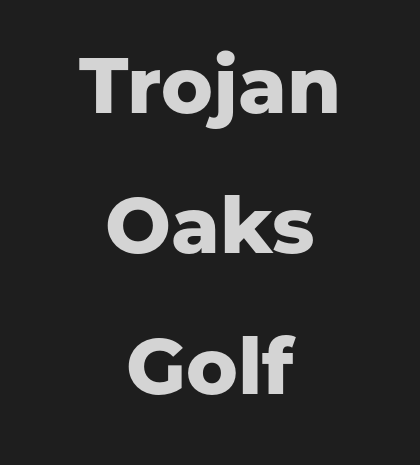
Q: Is the text bold? A: Yes.
Q: Is the text italic (slanted)? A: No, it is upright.
Q: Is the typeface a serif or a sans-serif typeface? A: Sans-serif.
Q: Is the text underlined? A: No.
Q: How is the paragraph aligned? A: Centered.
Q: Is the spacing between letters normal or unusually wide? A: Normal.
Q: Width (condensed, normal, or wide)? A: Normal.
Q: Stroke contrast? A: Low.
Q: x-height? A: Medium.
Q: Monospaced? A: No.
